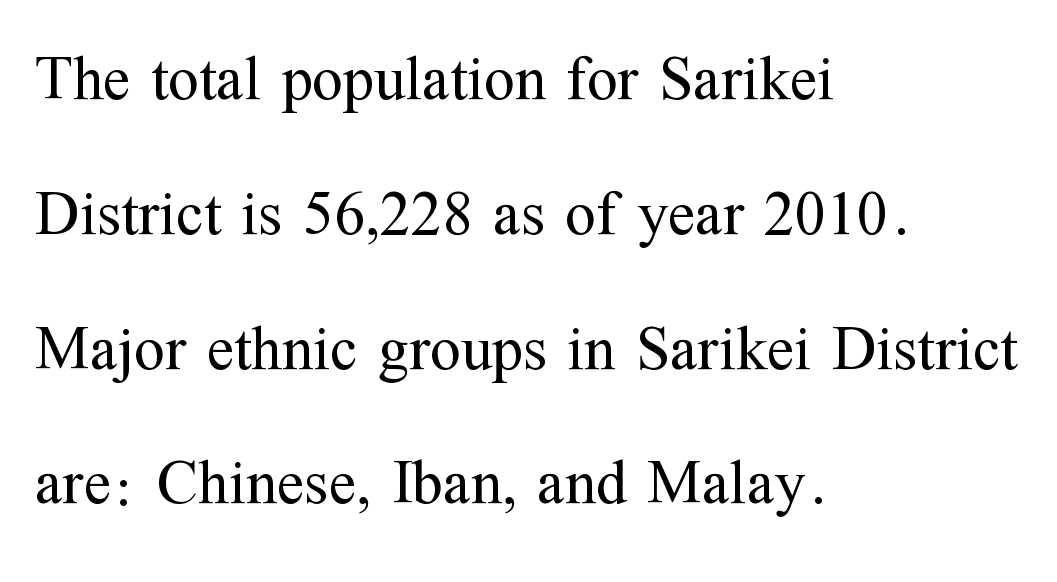
Little horizontal feet cap the strokes, marking this as serif type. Every character sits straight up, as roman type does. Think standard paragraph weight, or any step lighter than that. What stands out about the letter spacing? Nothing — it is the standard amount.
